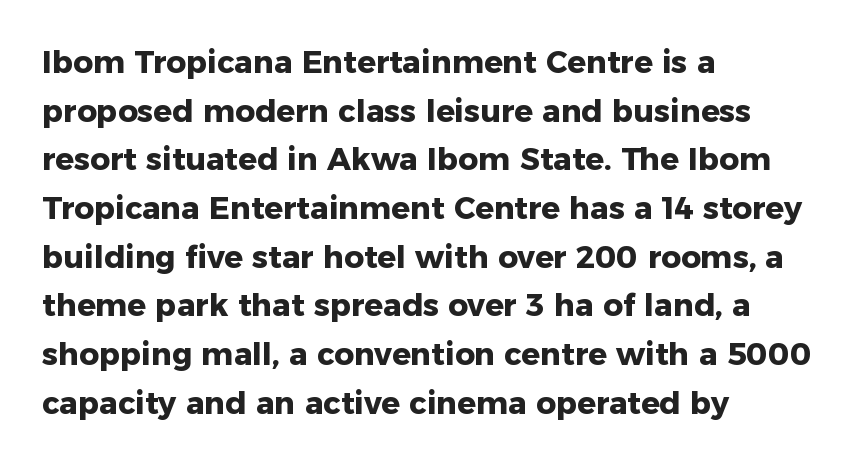
The image shows 31 px heavy sans-serif type, upright; set left-aligned, normal line spacing (1.57x), normal letter spacing, not underlined; low stroke contrast and a medium x-height.
